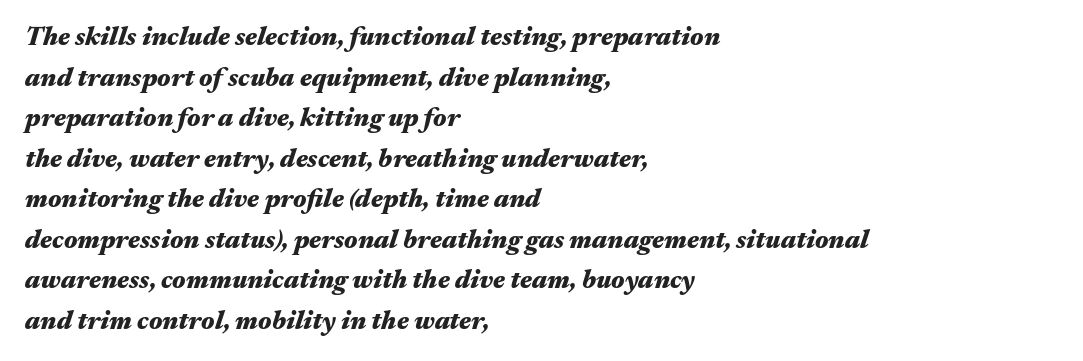
{"italic": "yes", "lean": "right", "slant_degrees": 17, "bold": "yes", "underline": "no", "align": "left", "line_spacing": "normal", "line_spacing_ratio": 1.56, "letter_spacing": "normal", "letter_spacing_em": 0.0, "glyph_px": 26}
